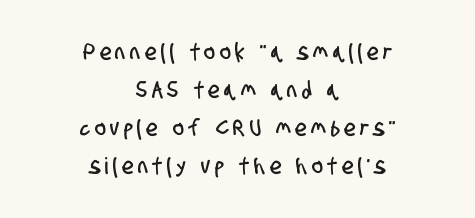
{"underline": "no", "align": "center", "line_spacing": "normal", "line_spacing_ratio": 1.65, "letter_spacing": "wide", "letter_spacing_em": 0.21, "glyph_px": 23}
